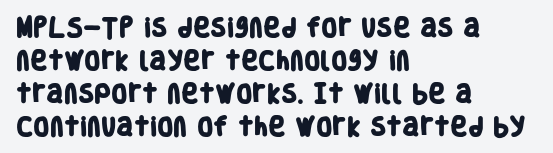
{"bold": "yes", "underline": "no", "align": "left", "line_spacing": "normal", "line_spacing_ratio": 1.57, "letter_spacing": "normal", "letter_spacing_em": 0.0, "glyph_px": 21}
